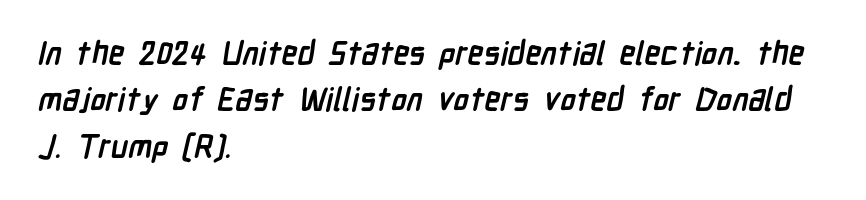
Q: Is the text bold? A: Yes.
Q: Is the typeface a serif or a sans-serif typeface? A: Sans-serif.
Q: Is the text underlined? A: No.
Q: How is the paragraph aligned? A: Left-aligned.
Q: Is the spacing between letters normal or unusually wide? A: Normal.
Q: Is the spacing between lines tight, normal or loose? A: Normal.
Q: Width (condensed, normal, or wide)? A: Condensed.
Q: Stroke contrast? A: Low.
Q: x-height? A: Medium.
Q: Monospaced? A: No.
